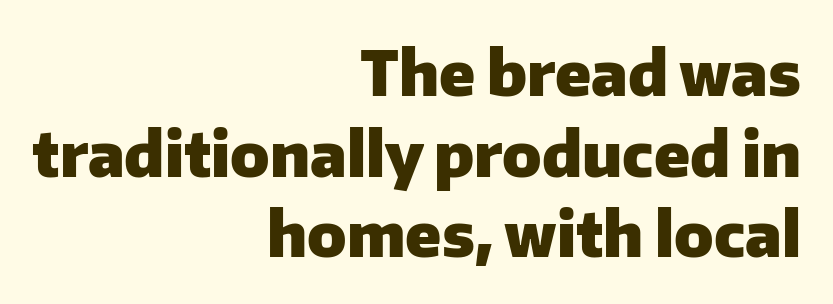
Q: Is the text bold? A: Yes.
Q: Is the text italic (slanted)? A: No, it is upright.
Q: Is the typeface a serif or a sans-serif typeface? A: Sans-serif.
Q: Is the text underlined? A: No.
Q: How is the paragraph aligned? A: Right-aligned.
Q: Is the spacing between letters normal or unusually wide? A: Normal.
Q: Is the spacing between lines tight, normal or loose? A: Normal.
Q: Width (condensed, normal, or wide)? A: Normal.
Q: Stroke contrast? A: Low.
Q: x-height? A: Medium.
Q: Monospaced? A: No.
